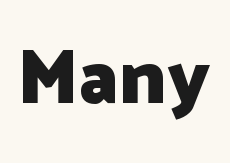
Q: Is the text bold? A: Yes.
Q: Is the text italic (slanted)? A: No, it is upright.
Q: Is the typeface a serif or a sans-serif typeface? A: Sans-serif.
Q: Is the text underlined? A: No.
Q: Is the spacing between letters normal or unusually wide? A: Normal.
Q: Width (condensed, normal, or wide)? A: Normal.
Q: Stroke contrast? A: Low.
Q: x-height? A: Medium.
Q: Monospaced? A: No.
